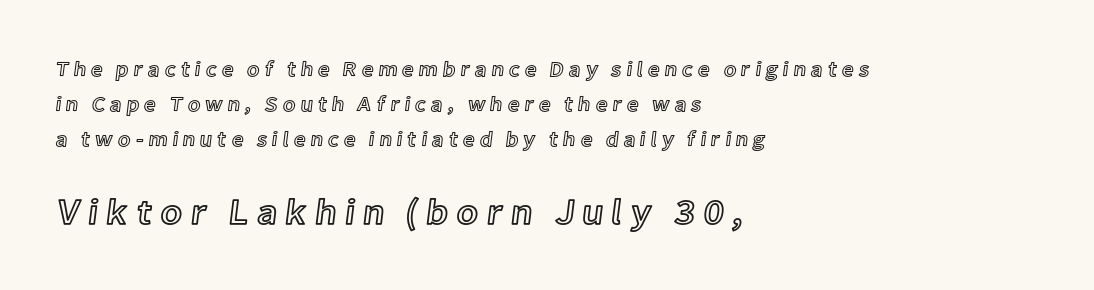
The image shows 36 px text type; set left-aligned, normal line spacing (1.66x), unusually wide letter spacing (+0.22 em), not underlined; the second (bottom) block is 1.71x larger; a medium x-height.
